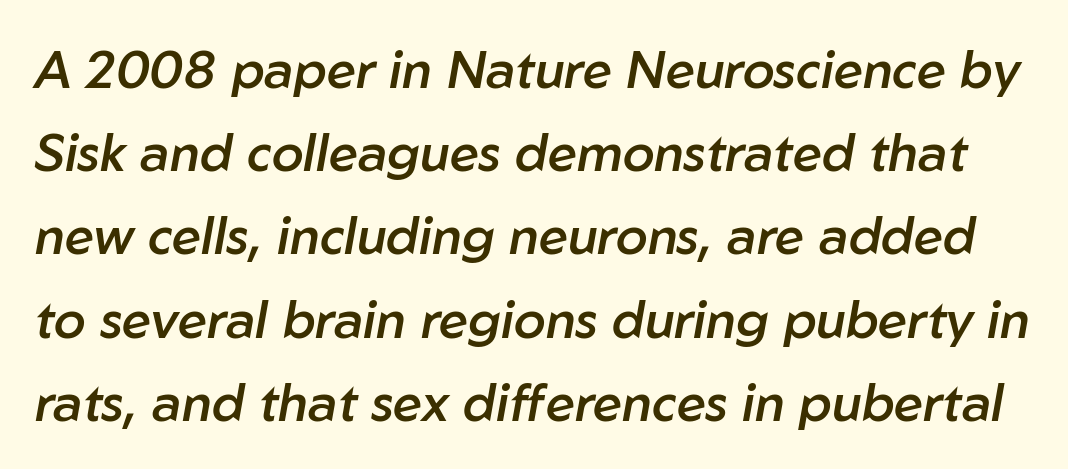
Semibold letterforms, between regular and bold. This sample uses an oblique cut, with every glyph tilted off the vertical. Is the letter spacing exaggerated? No — it looks like the ordinary default. Bare-footed words on every line.
